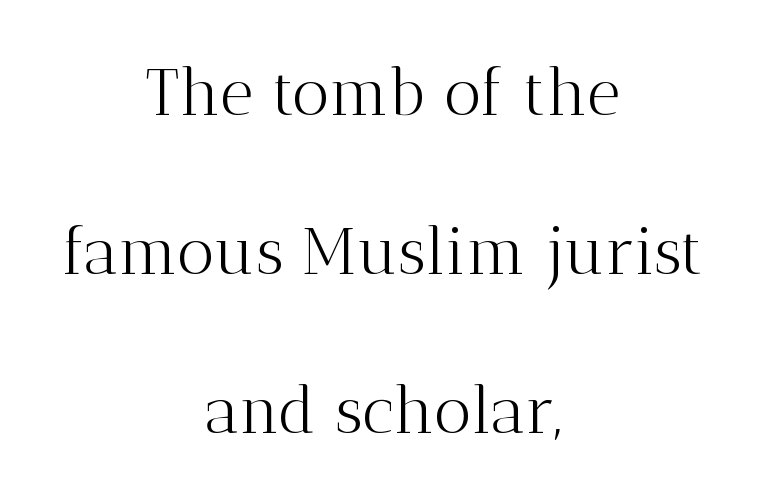
Q: Is the text bold? A: No.
Q: Is the text italic (slanted)? A: No, it is upright.
Q: Is the typeface a serif or a sans-serif typeface? A: Serif.
Q: Is the text underlined? A: No.
Q: How is the paragraph aligned? A: Centered.
Q: Is the spacing between letters normal or unusually wide? A: Normal.
Q: Is the spacing between lines tight, normal or loose? A: Loose.
Q: Width (condensed, normal, or wide)? A: Normal.
Q: Stroke contrast? A: Medium.
Q: x-height? A: Medium.
Q: Monospaced? A: No.
